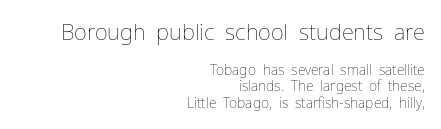
{"italic": "no", "bold": "no", "underline": "no", "align": "right", "line_spacing_ratio": 1.18, "letter_spacing": "normal", "letter_spacing_em": 0.0, "larger_block": "first", "size_ratio": 1.57, "glyph_px": 22}
